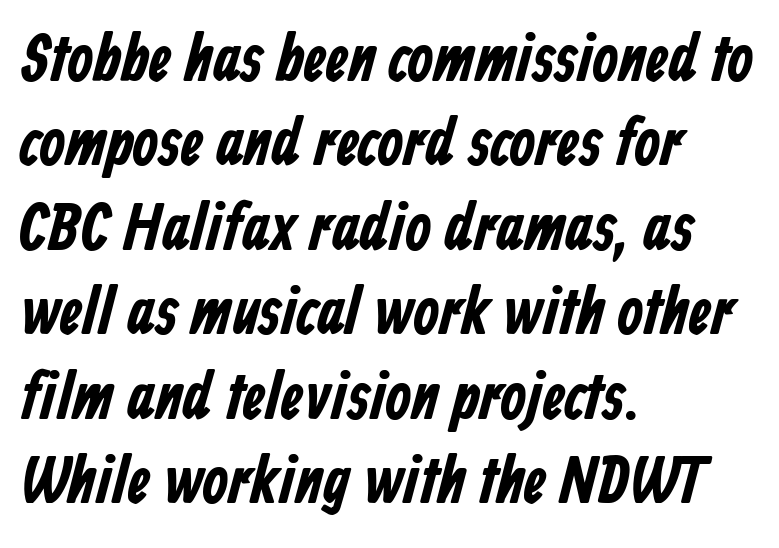
Glyph-to-glyph distance matches everyday printed text. Grotesque or geometric, the face here clearly has no serifs. The setting favours the left margin, as ordinary paragraphs usually do. The rendering uses natural spacing where letterforms have individual widths. Check the space under the baseline: it is left empty. The rendering uses a bold face; every stroke is thick and dark.
